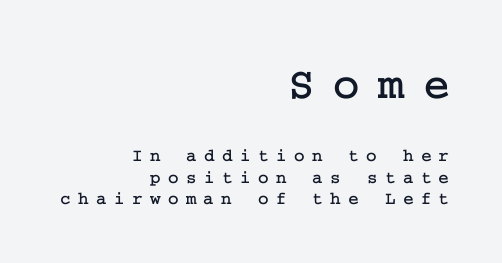
The image shows 45 px serif type, upright; set right-aligned, line spacing 1.2x, unusually wide letter spacing (+0.41 em), not underlined; the first (top) block is 2.5x larger; low stroke contrast and a medium x-height.
